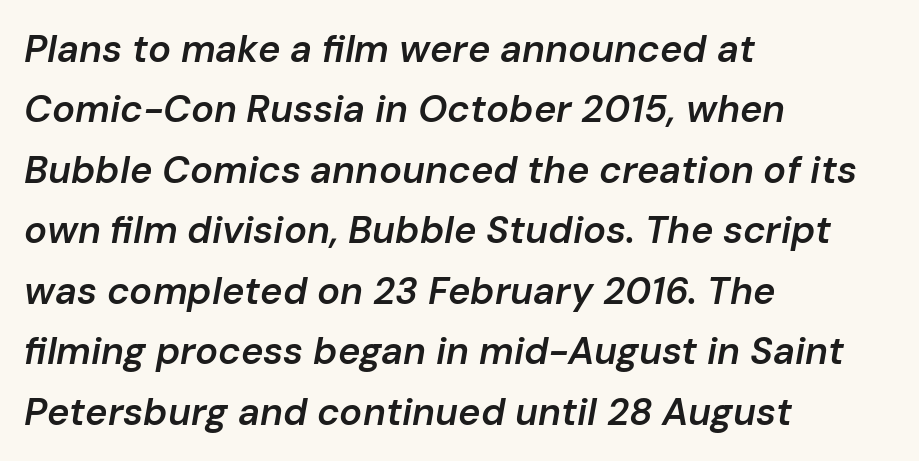
{"italic": "yes", "lean": "right", "slant_degrees": 10, "bold": "semi", "weight": "semibold", "width": "normal", "stroke_contrast": "low", "x_height": "medium", "monospaced": "no", "underline": "no", "align": "left", "line_spacing": "normal", "line_spacing_ratio": 1.59, "letter_spacing": "normal", "letter_spacing_em": 0.0, "glyph_px": 38}
